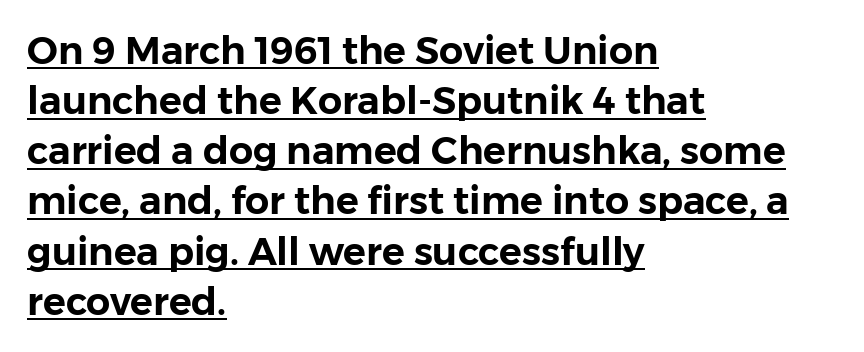
{"serif": "no", "italic": "no", "width": "normal", "stroke_contrast": "low", "x_height": "medium", "monospaced": "no", "underline": "yes", "align": "left", "line_spacing": "normal", "line_spacing_ratio": 1.32, "letter_spacing": "normal", "letter_spacing_em": 0.0, "glyph_px": 38}
